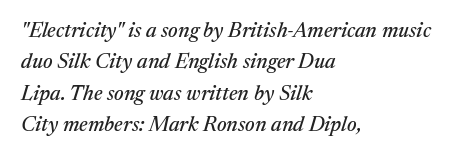
{"italic": "yes", "lean": "right", "slant_degrees": 17, "underline": "no", "align": "left", "line_spacing": "normal", "line_spacing_ratio": 1.49, "letter_spacing": "normal", "letter_spacing_em": 0.0, "glyph_px": 21}
